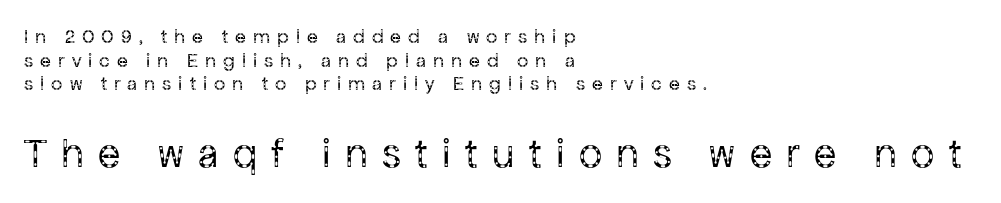
{"serif": "no", "italic": "no", "bold": "no", "weight": "regular", "width": "normal", "stroke_contrast": "low", "x_height": "medium", "monospaced": "no", "underline": "no", "align": "left", "line_spacing_ratio": 1.18, "letter_spacing": "wide", "letter_spacing_em": 0.35, "larger_block": "second", "size_ratio": 2.05, "glyph_px": 41}
